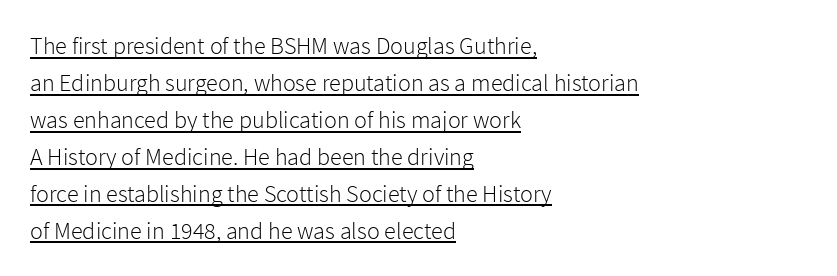
Q: Is the text bold? A: No.
Q: Is the text italic (slanted)? A: No, it is upright.
Q: Is the text underlined? A: Yes.
Q: How is the paragraph aligned? A: Left-aligned.
Q: Is the spacing between letters normal or unusually wide? A: Normal.
Q: Is the spacing between lines tight, normal or loose? A: Normal.
